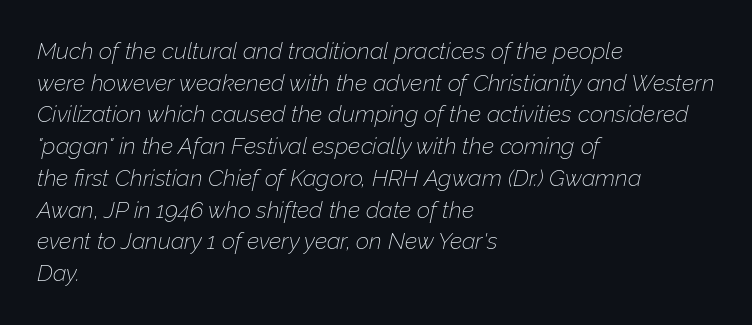
The image shows 23 px text type, italic (leaning right); set left-aligned, normal line spacing (1.38x), normal letter spacing, not underlined.
